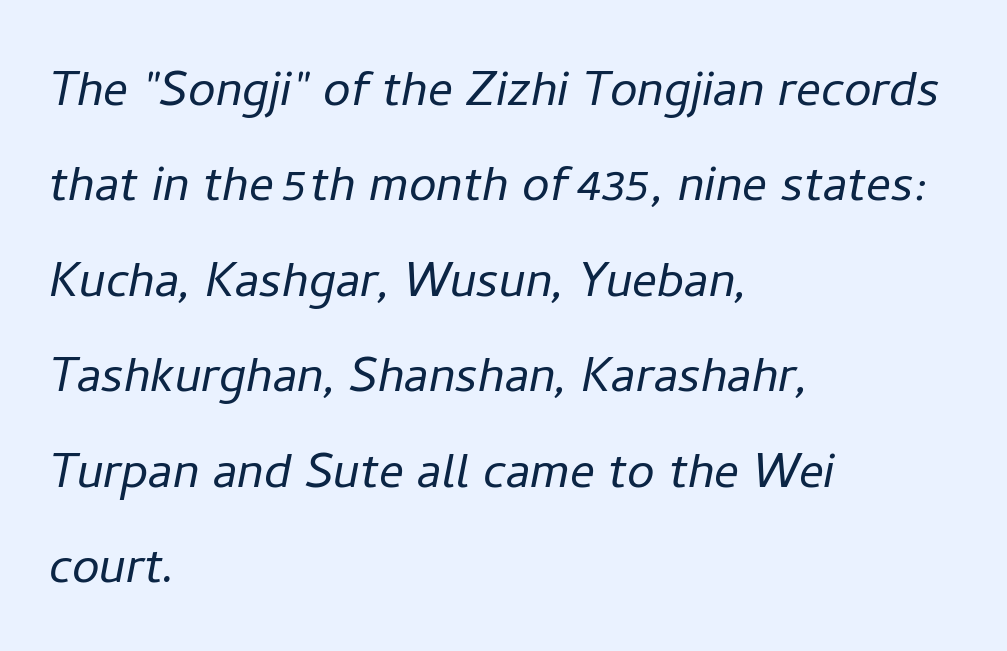
A typesetter would call this zero additional tracking. Any mark beneath the type? The region is blank. Heaviness? Minimal to ordinary, like unemphasized prose. Proportional: the letters do not fall into vertical columns. Designer's note — italics engaged. In terms of leading, this rendering sits right in the middle.
